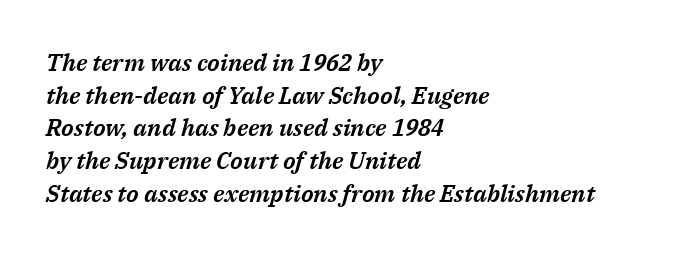
Lines of text with bare space underneath. Casual observation: everything's shoved over to the left. A typesetter would call this leading conventional body-copy spacing. Standard letterfit; no display-style spreading of the glyphs. Characters are canted at an angle relative to the baseline's perpendicular.
